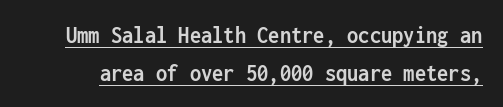
The image shows 25 px bold type, upright; set normal line spacing (1.52x), normal letter spacing, underlined.
